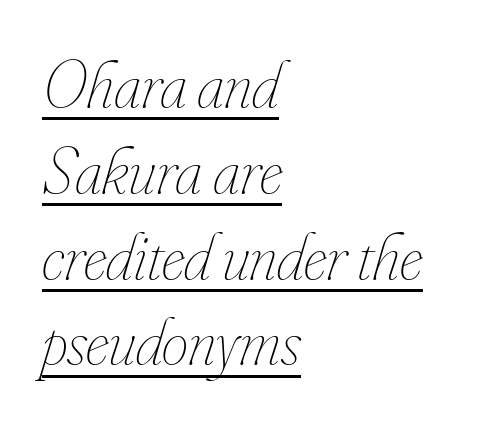
Which margin do the lines hug? The left one — the right edge is uneven. Proportional: the letters do not fall into vertical columns. No chunkiness to these letters — they're not bold. No extra tracking has been applied to these lines. Every character sits at an angle, as italics do. A rule runs beneath these lines of type.
